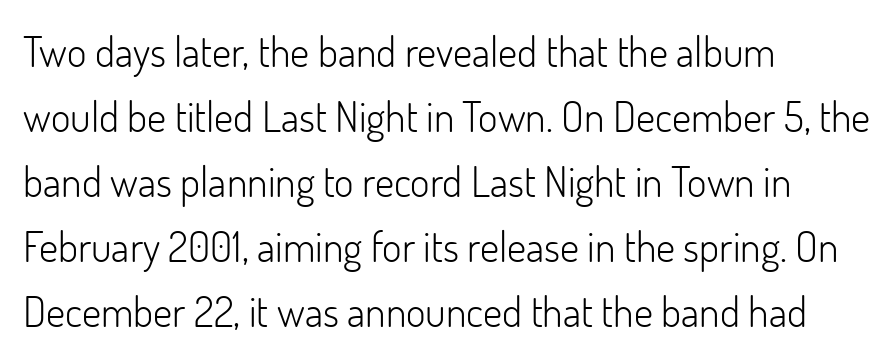
Q: Is the text bold? A: No.
Q: Is the text italic (slanted)? A: No, it is upright.
Q: Is the typeface a serif or a sans-serif typeface? A: Sans-serif.
Q: Is the text underlined? A: No.
Q: How is the paragraph aligned? A: Left-aligned.
Q: Is the spacing between letters normal or unusually wide? A: Normal.
Q: Is the spacing between lines tight, normal or loose? A: Normal.
Q: Width (condensed, normal, or wide)? A: Normal.
Q: Stroke contrast? A: Low.
Q: x-height? A: Small.
Q: Monospaced? A: No.
